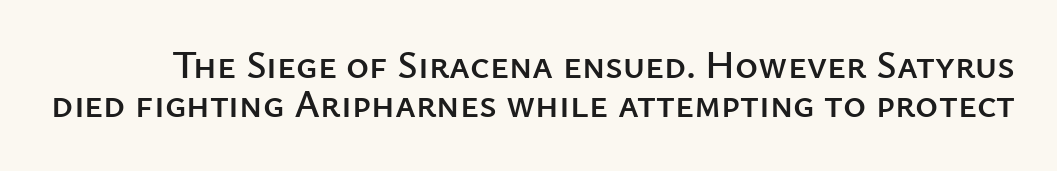
{"serif": "no", "italic": "no", "width": "normal", "stroke_contrast": "low", "x_height": "medium", "monospaced": "no", "underline": "no", "line_spacing": "tight", "line_spacing_ratio": 0.99, "letter_spacing": "normal", "letter_spacing_em": 0.0, "glyph_px": 39}
